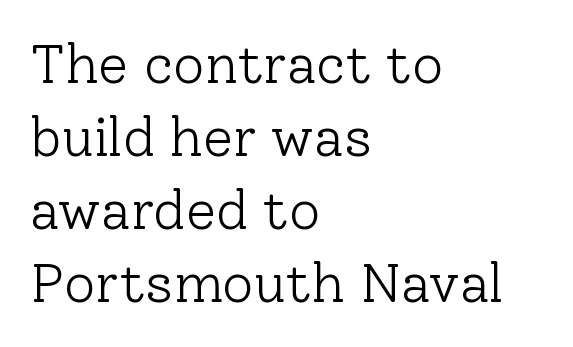
Q: Is the text bold? A: No.
Q: Is the text italic (slanted)? A: No, it is upright.
Q: Is the typeface a serif or a sans-serif typeface? A: Serif.
Q: Is the text underlined? A: No.
Q: How is the paragraph aligned? A: Left-aligned.
Q: Is the spacing between letters normal or unusually wide? A: Normal.
Q: Is the spacing between lines tight, normal or loose? A: Normal.
Q: Width (condensed, normal, or wide)? A: Normal.
Q: Stroke contrast? A: Low.
Q: x-height? A: Medium.
Q: Monospaced? A: No.
